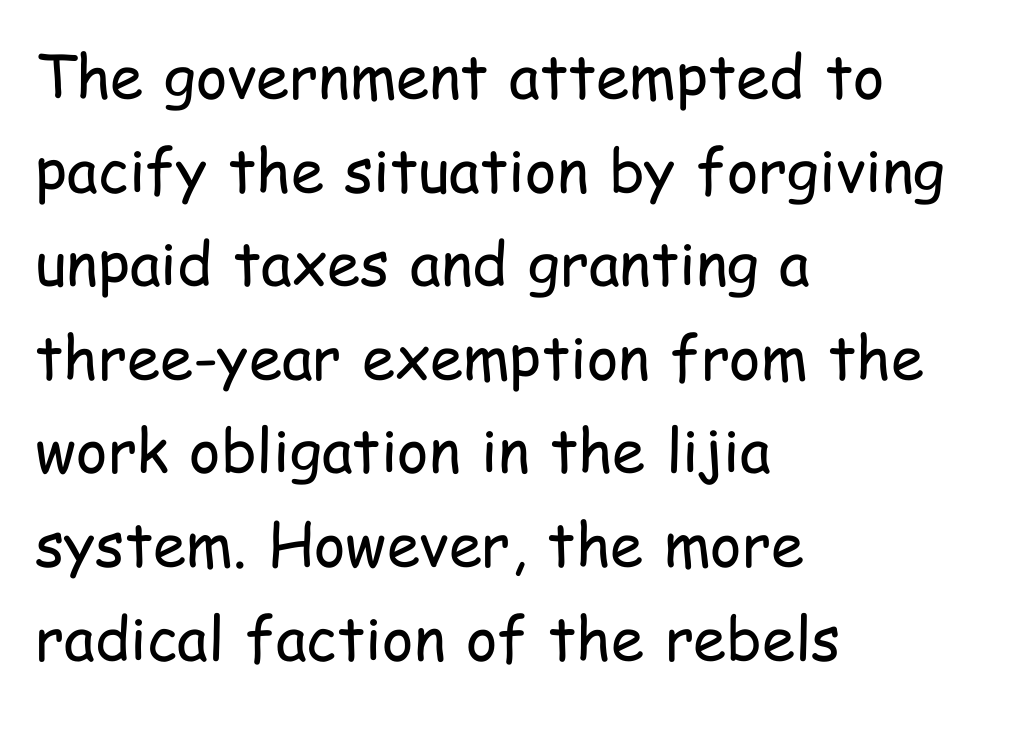
Teacher's note: observe the even left margin — that is flush-left alignment. Whoever set this chose a conventional vertical rhythm. The passage shown is typeset with a sans-serif family. Proportional: the letters do not fall into vertical columns. Stroke mass is kept to a normal reading level or below. Decoration check: the copy has no underline.
